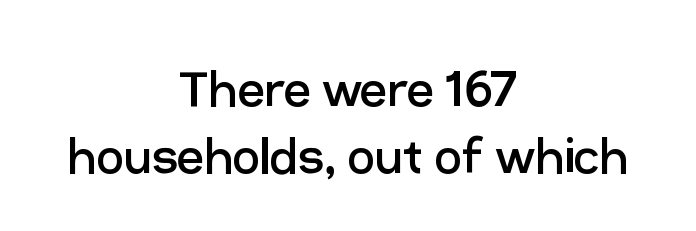
{"serif": "no", "italic": "no", "bold": "no", "weight": "regular", "width": "normal", "stroke_contrast": "low", "x_height": "medium", "monospaced": "no", "underline": "no", "align": "center", "line_spacing": "tight", "line_spacing_ratio": 1.12, "letter_spacing": "normal", "letter_spacing_em": 0.0, "glyph_px": 60}
